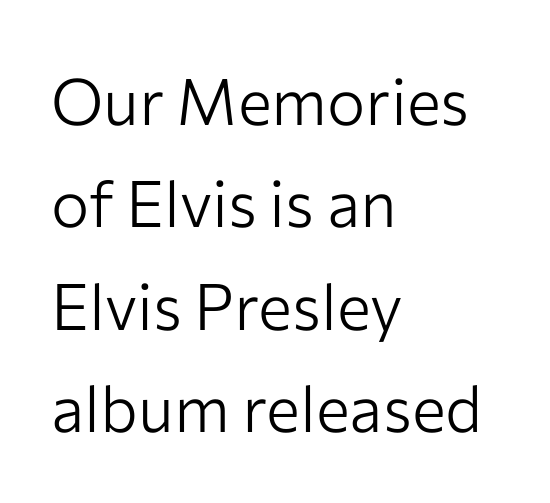
{"serif": "no", "italic": "no", "bold": "no", "weight": "light", "width": "normal", "stroke_contrast": "low", "x_height": "medium", "monospaced": "no", "underline": "no", "align": "left", "line_spacing": "normal", "line_spacing_ratio": 1.6, "letter_spacing": "normal", "letter_spacing_em": 0.0, "glyph_px": 64}
